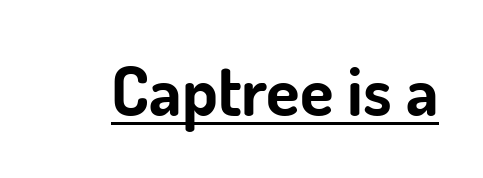
Glyph-to-glyph distance matches everyday printed text. Spacing verdict: proportional, widths tailored to each character. If you drew a line through each stem, it would be perfectly vertical. The sample has been set heavy, in full bold.
